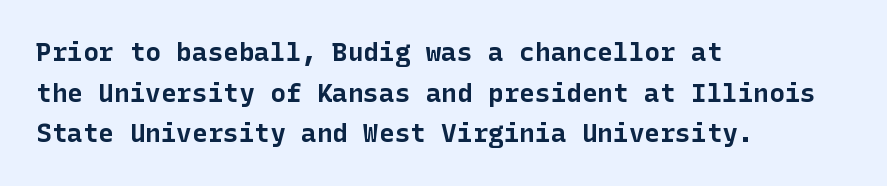
Q: Is the text bold? A: Yes.
Q: Is the text italic (slanted)? A: No, it is upright.
Q: Is the text underlined? A: No.
Q: How is the paragraph aligned? A: Left-aligned.
Q: Is the spacing between letters normal or unusually wide? A: Normal.
Q: Is the spacing between lines tight, normal or loose? A: Normal.
